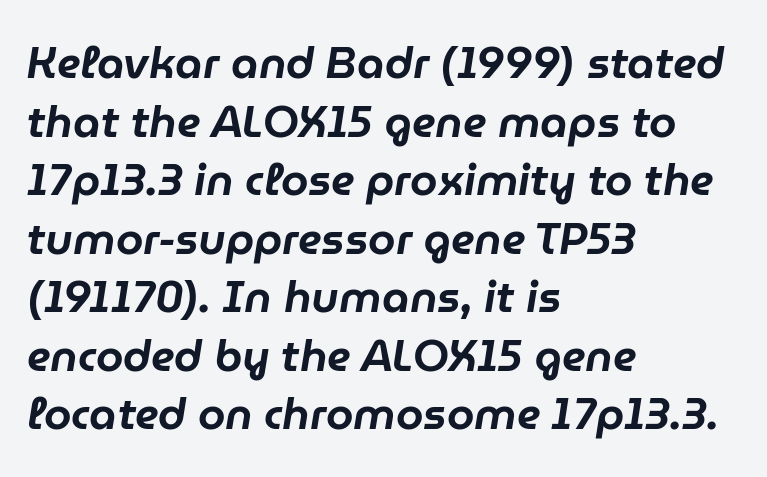
{"italic": "yes", "lean": "right", "slant_degrees": 9, "width": "normal", "stroke_contrast": "low", "x_height": "medium", "monospaced": "no", "underline": "no", "align": "left", "line_spacing": "normal", "line_spacing_ratio": 1.33, "letter_spacing": "normal", "letter_spacing_em": 0.0, "glyph_px": 44}
